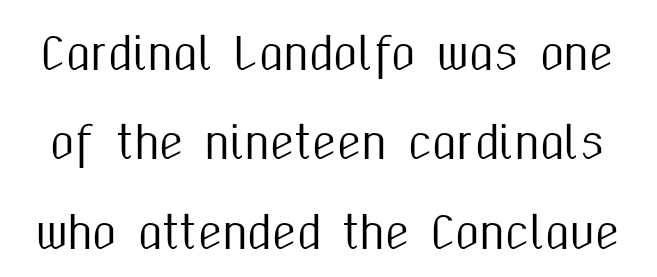
Words appear dense and cohesive because spacing is normal. This sample uses a sans-serif face. The lettering stays uniformly vertical, giving the passage a roman look. The passage shown is typed in a proportional face where columns would drift. How would I describe the line gaps? Wide and relaxed.
